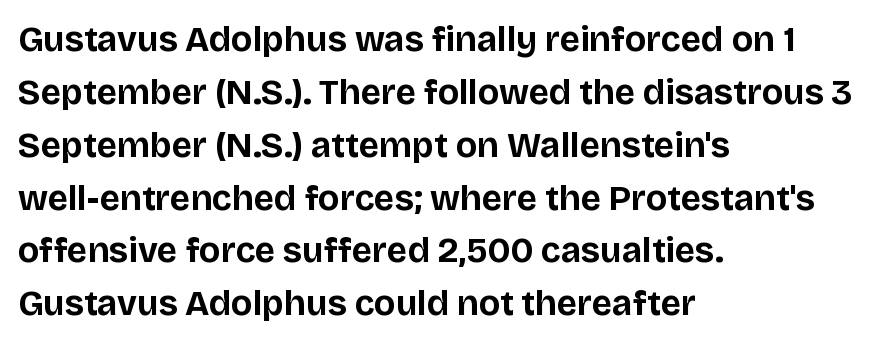
Tracking value appears to be zero — textbook default spacing. Proportional: the letters do not fall into vertical columns. Type style note: lacks serifs. Short and long lines alike share a common starting point at left. Line spacing here is normal. Nobody drew a line under any word here.
